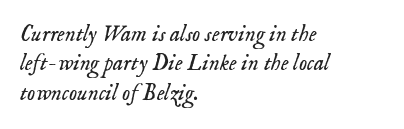
{"italic": "yes", "lean": "right", "slant_degrees": 18, "bold": "no", "underline": "no", "align": "left", "line_spacing": "normal", "line_spacing_ratio": 1.28, "letter_spacing": "normal", "letter_spacing_em": 0.0, "glyph_px": 23}
